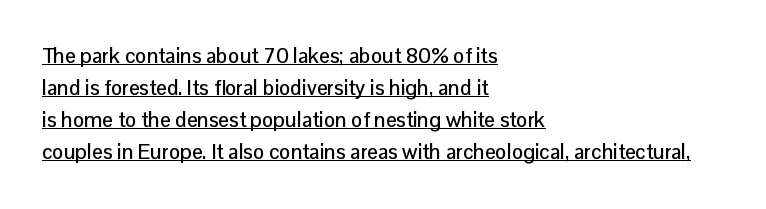
Q: Is the text italic (slanted)? A: No, it is upright.
Q: Is the text underlined? A: Yes.
Q: How is the paragraph aligned? A: Left-aligned.
Q: Is the spacing between letters normal or unusually wide? A: Normal.
Q: Is the spacing between lines tight, normal or loose? A: Normal.
